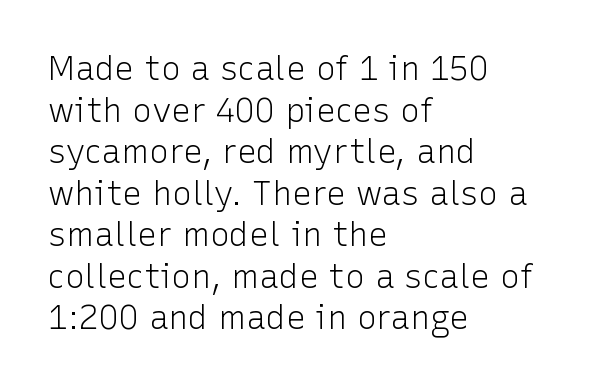
Looks like regular typesetting: each glyph gets only the width it needs. Caption: multi-line text, flush left, ragged right. Nope, no serifs anywhere on these letters. Students, note that the glyphs here touch the page at normal intervals. The string is rendered with underlining switched off.
